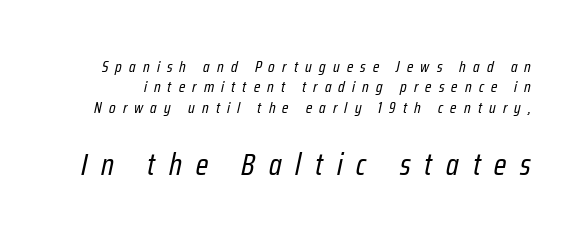
{"italic": "yes", "lean": "right", "slant_degrees": 12, "bold": "no", "weight": "regular", "width": "condensed", "stroke_contrast": "low", "x_height": "medium", "monospaced": "no", "underline": "no", "line_spacing": "normal", "line_spacing_ratio": 1.28, "letter_spacing": "wide", "letter_spacing_em": 0.45, "larger_block": "second", "size_ratio": 1.94, "glyph_px": 31}
